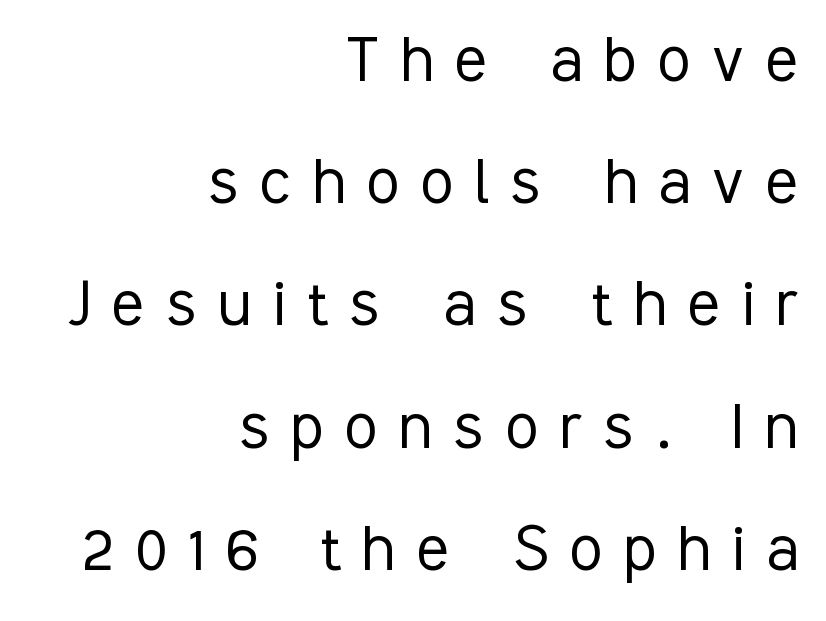
{"serif": "no", "italic": "no", "bold": "no", "weight": "light", "width": "condensed", "stroke_contrast": "low", "x_height": "medium", "monospaced": "no", "underline": "no", "align": "right", "line_spacing": "normal", "line_spacing_ratio": 1.63, "letter_spacing": "wide", "letter_spacing_em": 0.29, "glyph_px": 75}
